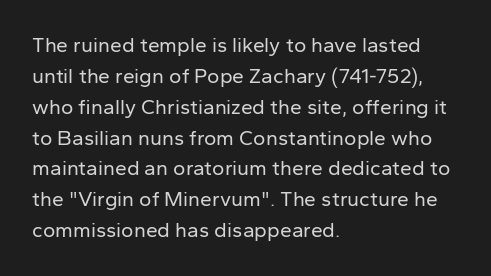
{"italic": "no", "bold": "no", "underline": "no", "align": "left", "line_spacing": "normal", "line_spacing_ratio": 1.47, "letter_spacing": "normal", "letter_spacing_em": 0.0, "glyph_px": 21}
